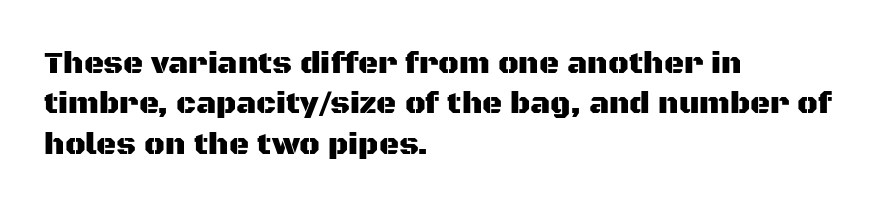
The image shows 31 px sans-serif type, upright; set left-aligned, normal line spacing (1.3x), normal letter spacing, not underlined; medium stroke contrast and a large x-height.
